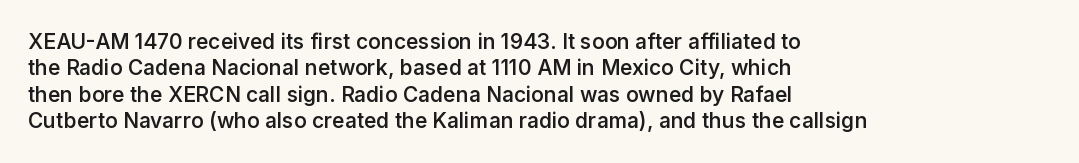
Q: Is the text bold? A: Semi-bold.
Q: Is the text italic (slanted)? A: No, it is upright.
Q: Is the text underlined? A: No.
Q: How is the paragraph aligned? A: Left-aligned.
Q: Is the spacing between letters normal or unusually wide? A: Normal.
Q: Is the spacing between lines tight, normal or loose? A: Normal.
